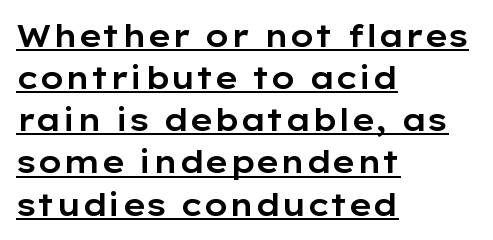
Q: Is the text italic (slanted)? A: No, it is upright.
Q: Is the typeface a serif or a sans-serif typeface? A: Sans-serif.
Q: Is the text underlined? A: Yes.
Q: How is the paragraph aligned? A: Left-aligned.
Q: Is the spacing between letters normal or unusually wide? A: Normal.
Q: Is the spacing between lines tight, normal or loose? A: Normal.
Q: Width (condensed, normal, or wide)? A: Wide.
Q: Stroke contrast? A: Low.
Q: x-height? A: Medium.
Q: Monospaced? A: No.
